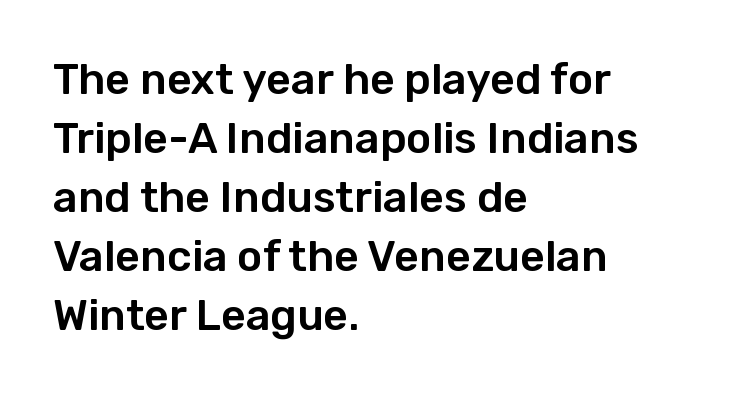
{"serif": "no", "italic": "no", "width": "normal", "stroke_contrast": "low", "x_height": "medium", "monospaced": "no", "underline": "no", "align": "left", "line_spacing": "normal", "line_spacing_ratio": 1.37, "letter_spacing": "normal", "letter_spacing_em": 0.0, "glyph_px": 43}
